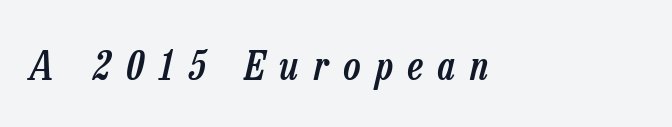
This rendering uses left alignment, leaving the right contour irregular. If you drew a line through each stem, it would be angled. Nobody drew a line under any word here. Stems and bowls a touch heavier than normal — semibold. Is this a fixed-width face? No — the glyphs have proportional, varying widths. Short note: letters widely spaced.
